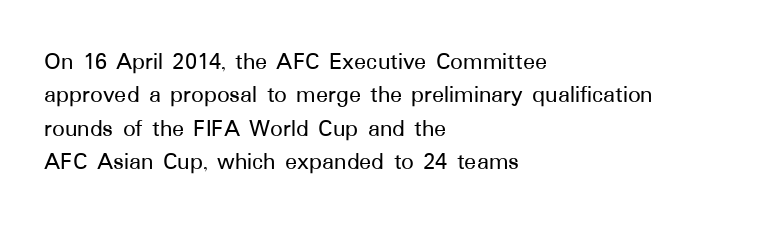
Students, observe: this is what conventionally led text looks like. Observe the ordinary spacing: letters are neighbours, not strangers. Designer's note — italics off, roman on. The specimen omits any rule beneath the text block's lines.
